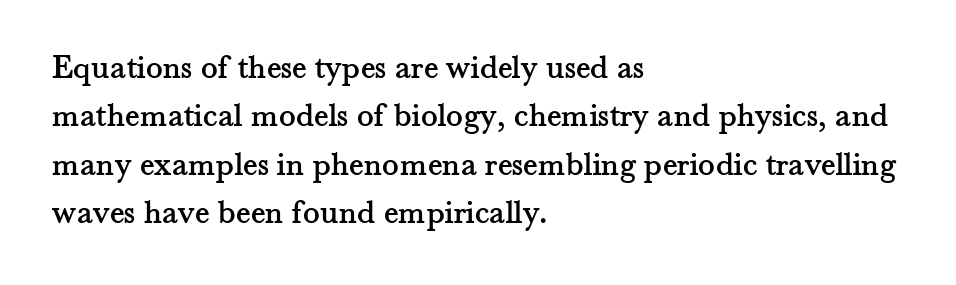
Q: Is the text italic (slanted)? A: No, it is upright.
Q: Is the typeface a serif or a sans-serif typeface? A: Serif.
Q: Is the text underlined? A: No.
Q: How is the paragraph aligned? A: Left-aligned.
Q: Is the spacing between letters normal or unusually wide? A: Normal.
Q: Is the spacing between lines tight, normal or loose? A: Normal.
Q: Width (condensed, normal, or wide)? A: Normal.
Q: Stroke contrast? A: Medium.
Q: x-height? A: Small.
Q: Monospaced? A: No.
